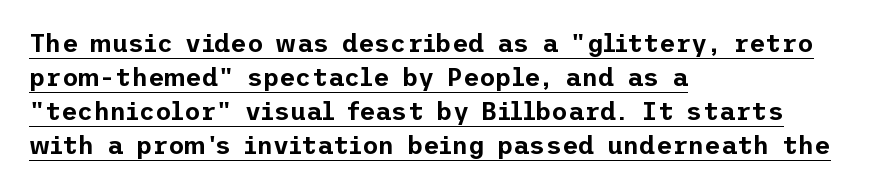
The image shows 25 px text type, upright; set left-aligned, normal line spacing (1.36x), normal letter spacing, underlined.
